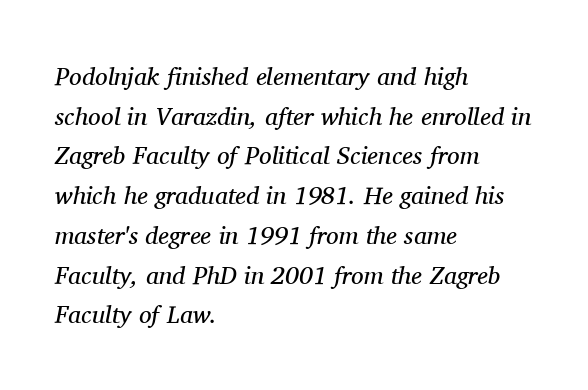
The image shows 25 px text type, italic (leaning right); set left-aligned, normal line spacing (1.59x), normal letter spacing, not underlined.
